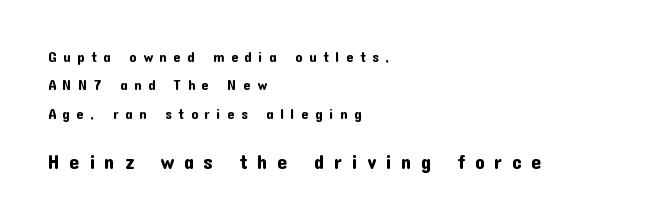
{"italic": "no", "underline": "no", "align": "left", "line_spacing": "loose", "line_spacing_ratio": 2.02, "letter_spacing": "wide", "letter_spacing_em": 0.47, "larger_block": "second", "size_ratio": 1.43, "glyph_px": 20}
